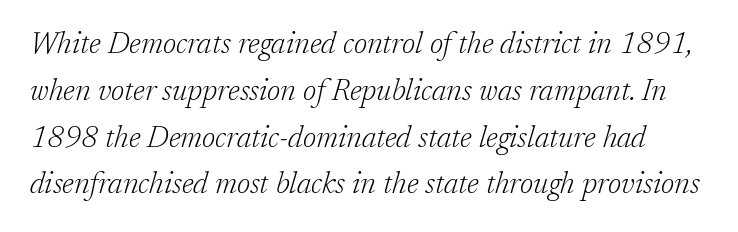
Q: Is the text bold? A: No.
Q: Is the text italic (slanted)? A: Yes, it leans right by about 17 degrees.
Q: Is the typeface a serif or a sans-serif typeface? A: Serif.
Q: Is the text underlined? A: No.
Q: Is the spacing between letters normal or unusually wide? A: Normal.
Q: Is the spacing between lines tight, normal or loose? A: Normal.
Q: Width (condensed, normal, or wide)? A: Normal.
Q: Stroke contrast? A: Low.
Q: x-height? A: Medium.
Q: Monospaced? A: No.
